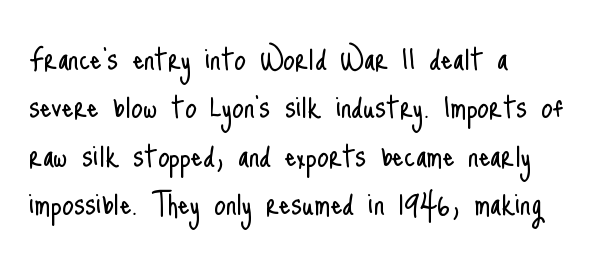
Q: Is the text bold? A: No.
Q: Is the text italic (slanted)? A: No, it is upright.
Q: Is the typeface a serif or a sans-serif typeface? A: Sans-serif.
Q: Is the text underlined? A: No.
Q: How is the paragraph aligned? A: Left-aligned.
Q: Is the spacing between letters normal or unusually wide? A: Normal.
Q: Is the spacing between lines tight, normal or loose? A: Normal.
Q: Width (condensed, normal, or wide)? A: Condensed.
Q: Stroke contrast? A: Low.
Q: x-height? A: Small.
Q: Monospaced? A: No.
